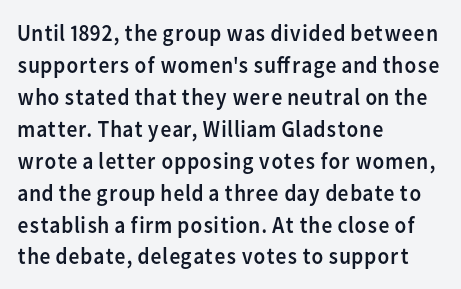
A bare baseline throughout the passage. Does the lettering tilt? It doesn't — this is upright. Leftover space on each line is placed entirely after the last word. Regarding leading, the lines here are spaced in the standard way. Inter-character spacing is left at the font's built-in metrics. Compared with a typical body face, this is equally light or lighter still.
